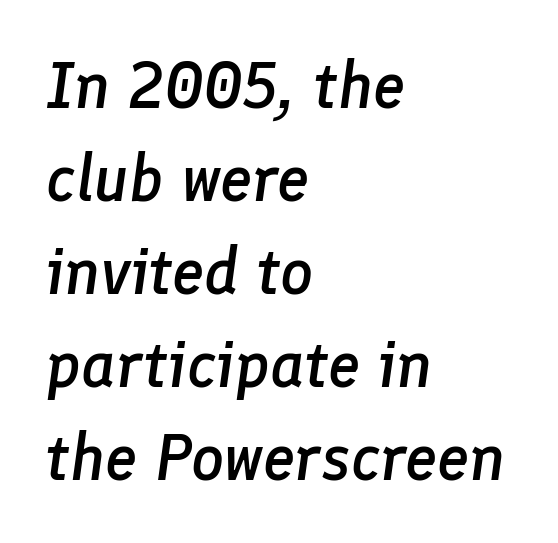
No word sits above an underline. Compared with an ordinary text face, these strokes are moderately heavier — a semibold. Each new line begins a customary step beneath the previous one. Inter-character spacing is left at the font's built-in metrics. The rag falls on the right side of this text block.
